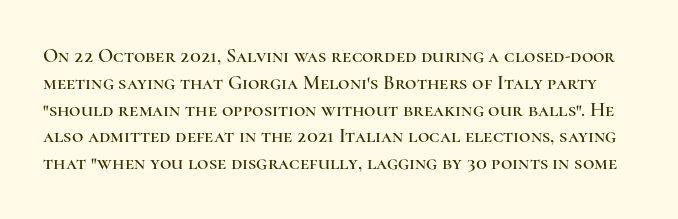
{"italic": "no", "underline": "no", "line_spacing": "normal", "line_spacing_ratio": 1.34, "letter_spacing": "normal", "letter_spacing_em": 0.0, "glyph_px": 20}
